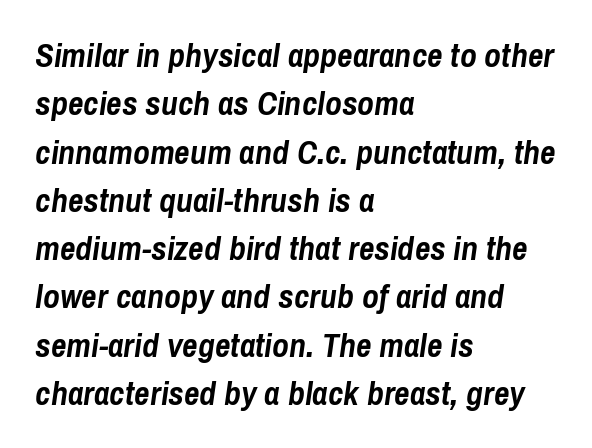
Q: Is the text bold? A: Yes.
Q: Is the text italic (slanted)? A: Yes, it leans right by about 8 degrees.
Q: Is the text underlined? A: No.
Q: How is the paragraph aligned? A: Left-aligned.
Q: Is the spacing between letters normal or unusually wide? A: Normal.
Q: Is the spacing between lines tight, normal or loose? A: Normal.
Q: Width (condensed, normal, or wide)? A: Condensed.
Q: Stroke contrast? A: Low.
Q: x-height? A: Medium.
Q: Monospaced? A: No.
